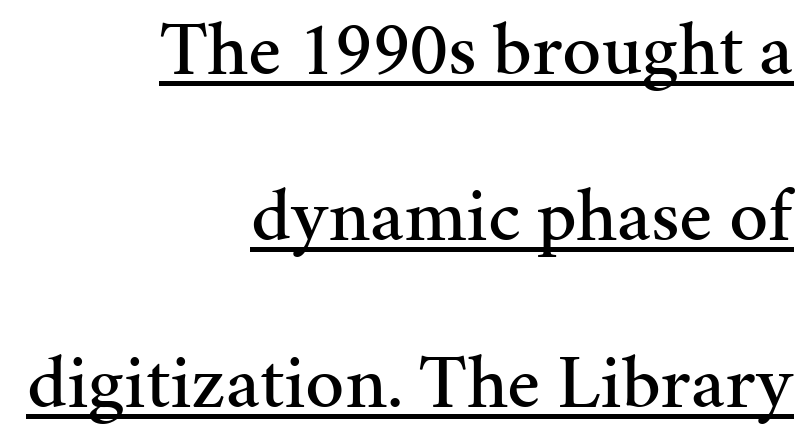
Q: Is the text italic (slanted)? A: No, it is upright.
Q: Is the typeface a serif or a sans-serif typeface? A: Serif.
Q: Is the text underlined? A: Yes.
Q: How is the paragraph aligned? A: Right-aligned.
Q: Is the spacing between letters normal or unusually wide? A: Normal.
Q: Is the spacing between lines tight, normal or loose? A: Loose.
Q: Width (condensed, normal, or wide)? A: Normal.
Q: Stroke contrast? A: Medium.
Q: x-height? A: Medium.
Q: Monospaced? A: No.
